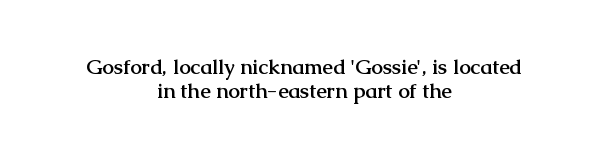
Q: Is the text bold? A: Yes.
Q: Is the text italic (slanted)? A: No, it is upright.
Q: Is the text underlined? A: No.
Q: How is the paragraph aligned? A: Centered.
Q: Is the spacing between letters normal or unusually wide? A: Normal.
Q: Is the spacing between lines tight, normal or loose? A: Tight.
